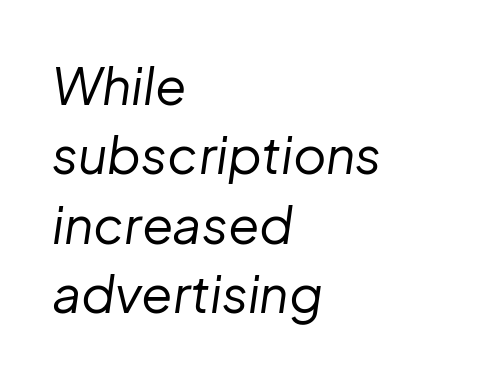
The leading is moderate, giving the passage an even texture. Tracking value appears to be zero — textbook default spacing. Type without underlining. Each letter keeps its own natural width here, so spacing adapts to shape.
